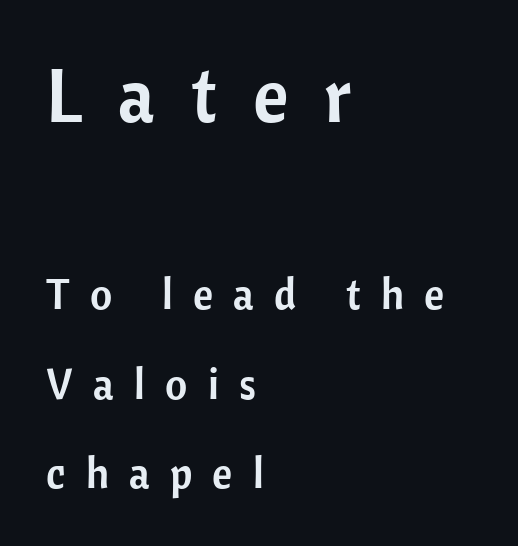
The image shows 76 px sans-serif type, upright; set left-aligned, loose line spacing (2.09x), unusually wide letter spacing (+0.47 em), not underlined; the first (top) block is 1.77x larger; low stroke contrast and a medium x-height.
